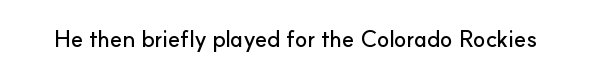
{"italic": "no", "underline": "no", "letter_spacing": "normal", "letter_spacing_em": 0.0, "glyph_px": 23}
